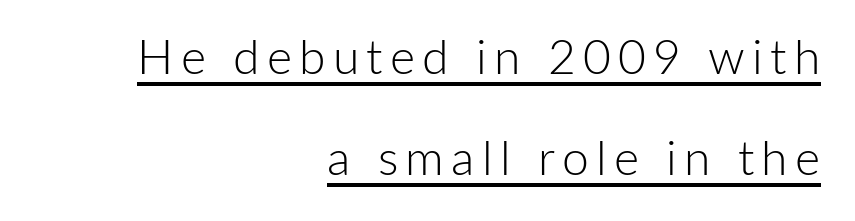
Notice how a bar underscores the lettering throughout. The weight would be labelled regular, book, light, or lighter still. Italic: no, the glyphs are upright roman. Interline gaps are noticeably wide in this sample. Each line ends at the same right margin while the left side varies. Looks like regular typesetting: each glyph gets only the width it needs.
